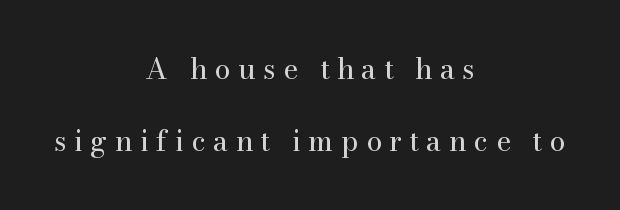
Every row of glyphs is offset so its center matches the block's center. The glyphs are unaccompanied by any horizontal stroke below them. Think of a printed novel: that variable character pitch is what you see here. Are there feet on the stems? There are — it's a serif. A typesetter would call this leading open, well beyond the default.
